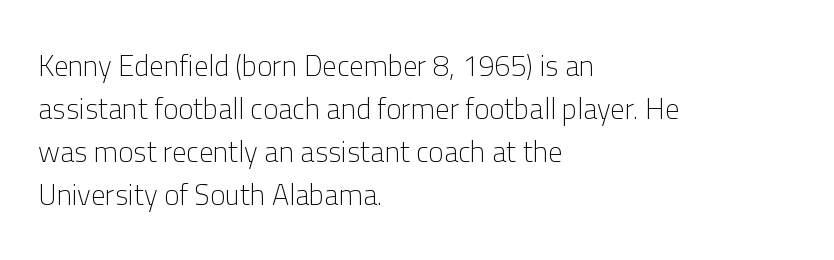
Q: Is the text bold? A: No.
Q: Is the text italic (slanted)? A: No, it is upright.
Q: Is the typeface a serif or a sans-serif typeface? A: Sans-serif.
Q: Is the text underlined? A: No.
Q: How is the paragraph aligned? A: Left-aligned.
Q: Is the spacing between letters normal or unusually wide? A: Normal.
Q: Is the spacing between lines tight, normal or loose? A: Normal.
Q: Width (condensed, normal, or wide)? A: Normal.
Q: Stroke contrast? A: Low.
Q: x-height? A: Medium.
Q: Monospaced? A: No.
